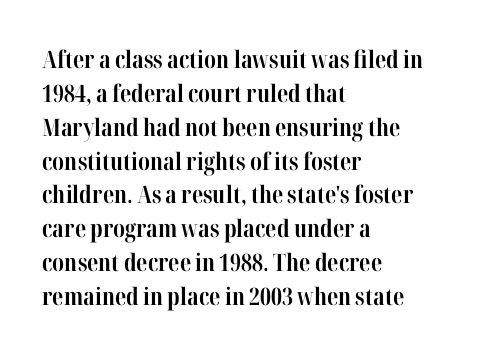
Check under the words: just untouched page. The lettering stays uniformly vertical, giving the passage a roman look. Does the weight exceed regular? Yes, all the way to bold. Leading: standard.
